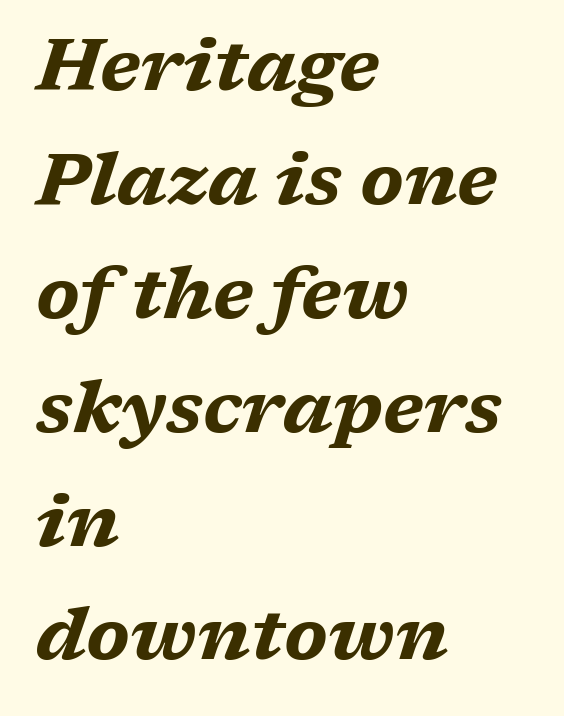
These lines are rendered in a variable-pitch font. One-word summary of the alignment: left. Check under the words: just untouched page. On the weight axis this lands at bold, roughly 700. This sample keeps an unexceptional amount of space between lines.
